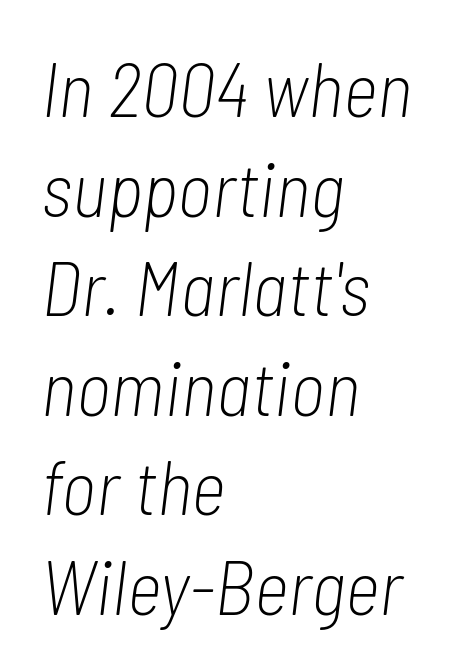
Q: Is the text bold? A: No.
Q: Is the text italic (slanted)? A: Yes, it leans right by about 7 degrees.
Q: Is the text underlined? A: No.
Q: How is the paragraph aligned? A: Left-aligned.
Q: Is the spacing between letters normal or unusually wide? A: Normal.
Q: Is the spacing between lines tight, normal or loose? A: Normal.
Q: Width (condensed, normal, or wide)? A: Condensed.
Q: Stroke contrast? A: Low.
Q: x-height? A: Medium.
Q: Monospaced? A: No.
